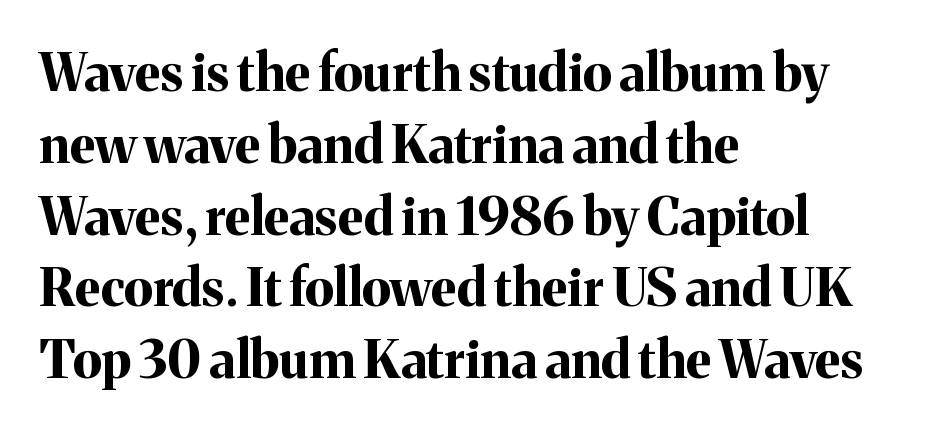
Upright lettering throughout. Words appear dense and cohesive because spacing is normal. Set as a true bold cut, around the 700 mark. You could not count columns in this text — the font is proportionally spaced. The passage is arranged the way most books set body copy — flush left.
